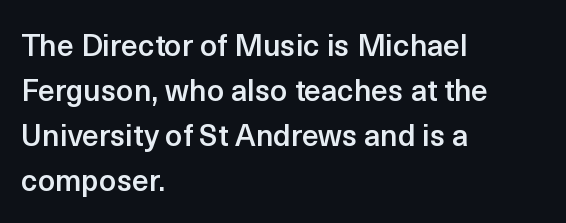
The image shows 30 px semibold sans-serif type, upright; set left-aligned, normal line spacing (1.5x), normal letter spacing, not underlined; a medium x-height.
